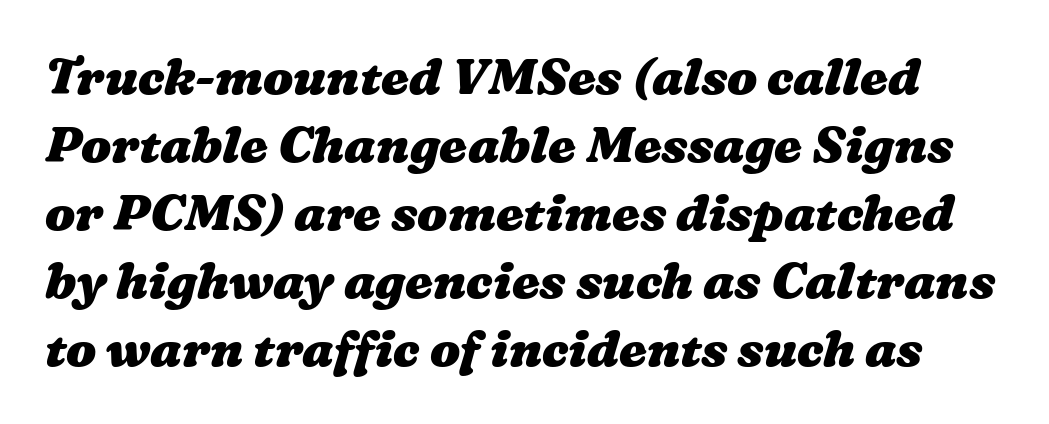
Q: Is the text bold? A: Yes.
Q: Is the text underlined? A: No.
Q: Is the spacing between letters normal or unusually wide? A: Normal.
Q: Is the spacing between lines tight, normal or loose? A: Normal.
Q: Width (condensed, normal, or wide)? A: Wide.
Q: Stroke contrast? A: Medium.
Q: x-height? A: Medium.
Q: Monospaced? A: No.
